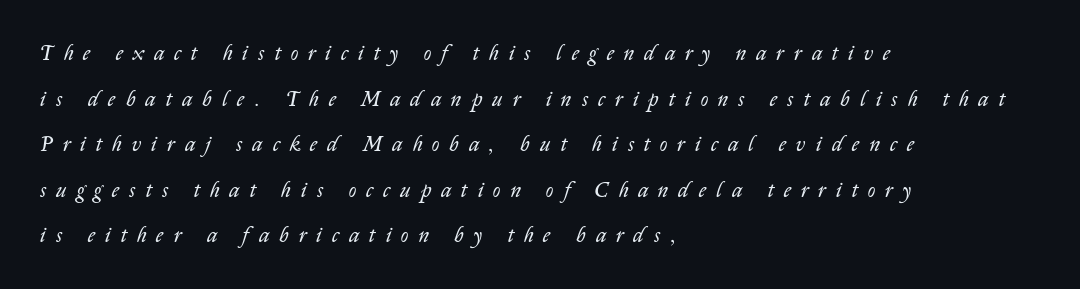
The image shows 21 px text type, italic (leaning right); set left-aligned, loose line spacing (2.17x), unusually wide letter spacing (+0.48 em), not underlined.
